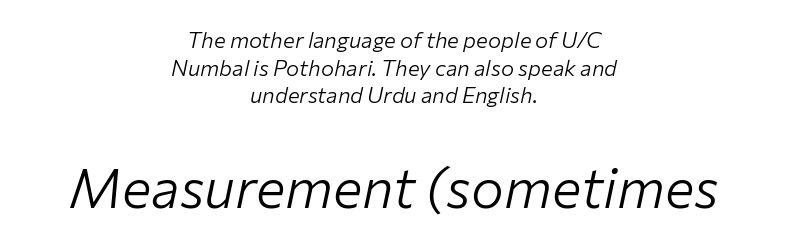
The image shows 55 px light type, italic (leaning right); set centered, normal line spacing (1.26x), normal letter spacing, not underlined; the second (bottom) block is 2.5x larger; low stroke contrast and a medium x-height.
